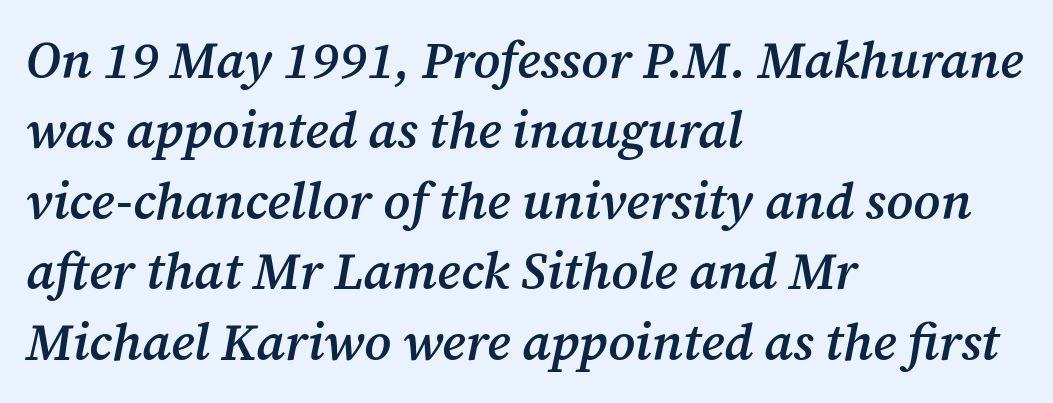
The image shows 51 px semibold serif type, italic (leaning right); set left-aligned, normal line spacing (1.38x), normal letter spacing, not underlined; medium stroke contrast and a medium x-height.
